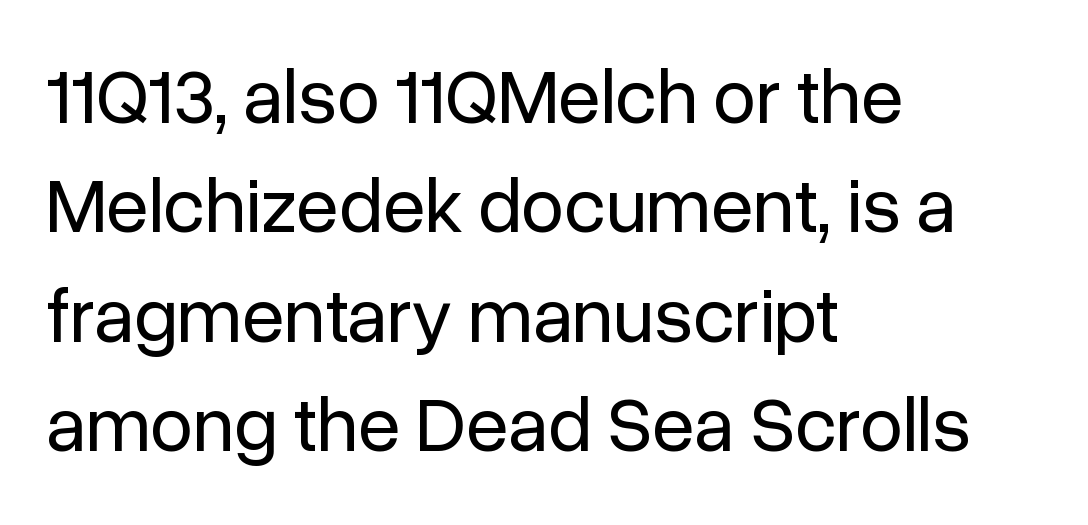
The image shows 77 px regular-weight sans-serif type, upright; set left-aligned, normal line spacing (1.42x), normal letter spacing, not underlined; low stroke contrast and a medium x-height.
